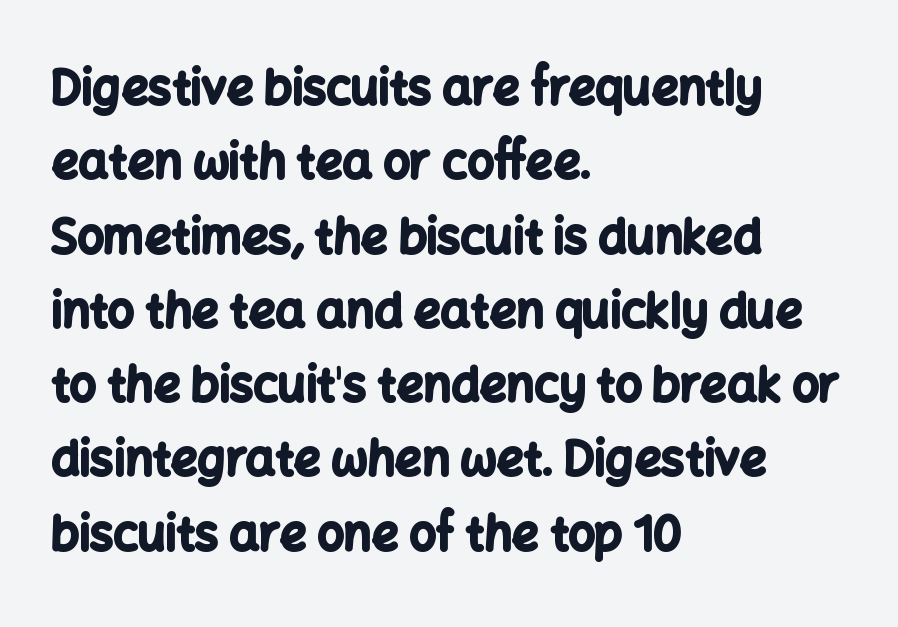
The image shows 47 px bold sans-serif type, upright; set left-aligned, normal line spacing (1.58x), normal letter spacing, not underlined; low stroke contrast and a medium x-height.
